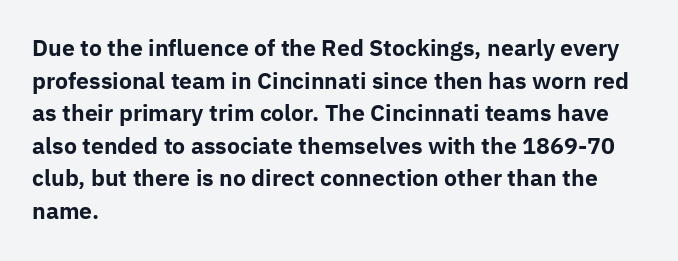
The image shows 22 px bold type, upright; set left-aligned, normal line spacing (1.48x), normal letter spacing, not underlined.
